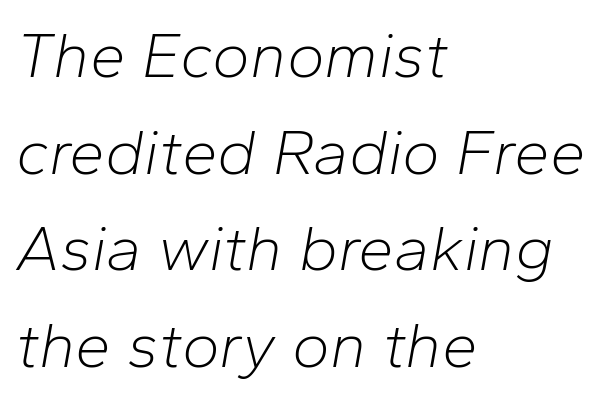
{"italic": "yes", "lean": "right", "slant_degrees": 10, "bold": "no", "weight": "light", "width": "normal", "stroke_contrast": "low", "x_height": "medium", "monospaced": "no", "underline": "no", "align": "left", "line_spacing": "normal", "line_spacing_ratio": 1.51, "letter_spacing": "normal", "letter_spacing_em": 0.0, "glyph_px": 64}
